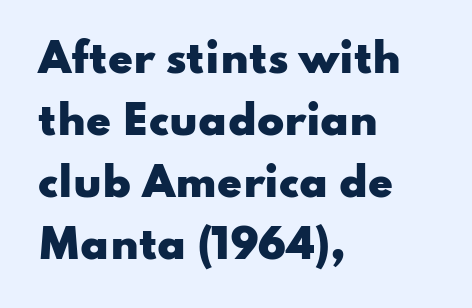
Anything drawn beneath the words? Only blank space. Every letter is thick-stroked: bold, no question. No italicization has been applied; the sample stays upright. The rendering keeps characters at their native spacing.
